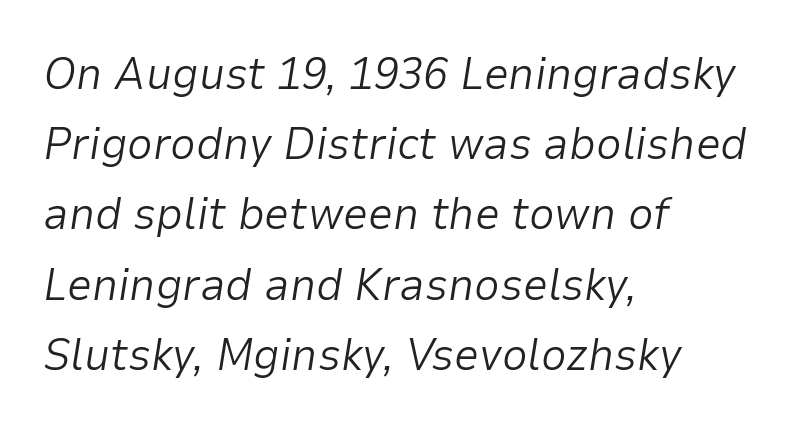
The rendering uses natural spacing where letterforms have individual widths. The line-height multiplier appears to be the usual default. Stroke thickness stays within the range of a standard reading face or lighter. Descender tails drop into unmarked territory. The typesetter chose a ragged-right arrangement here.
